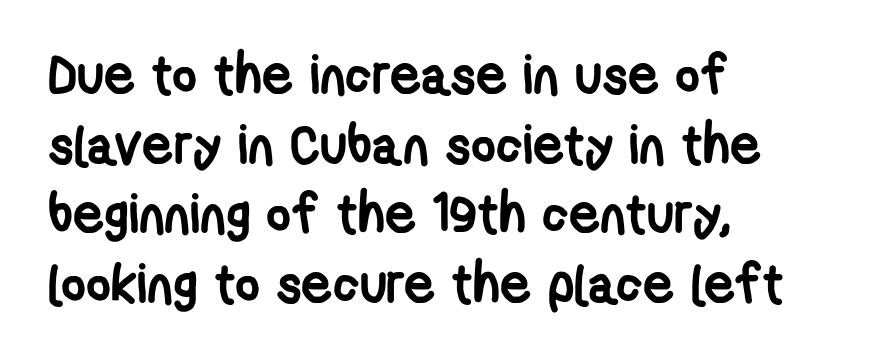
Q: Is the text bold? A: Yes.
Q: Is the typeface a serif or a sans-serif typeface? A: Sans-serif.
Q: Is the text underlined? A: No.
Q: How is the paragraph aligned? A: Left-aligned.
Q: Is the spacing between letters normal or unusually wide? A: Normal.
Q: Is the spacing between lines tight, normal or loose? A: Normal.
Q: Width (condensed, normal, or wide)? A: Condensed.
Q: Stroke contrast? A: Low.
Q: x-height? A: Medium.
Q: Monospaced? A: No.
